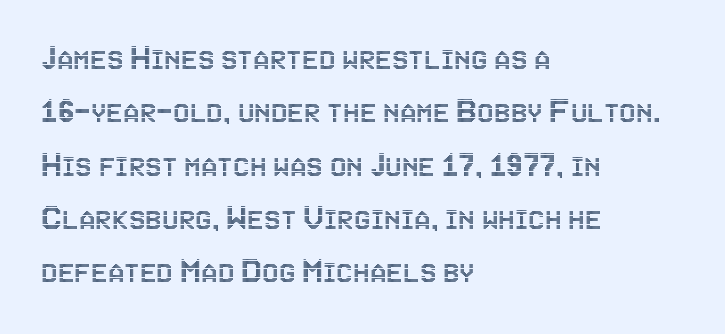
Q: Is the text italic (slanted)? A: No, it is upright.
Q: Is the text underlined? A: No.
Q: How is the paragraph aligned? A: Left-aligned.
Q: Is the spacing between letters normal or unusually wide? A: Normal.
Q: Is the spacing between lines tight, normal or loose? A: Normal.
Q: Width (condensed, normal, or wide)? A: Condensed.
Q: x-height? A: Large.
Q: Monospaced? A: No.
